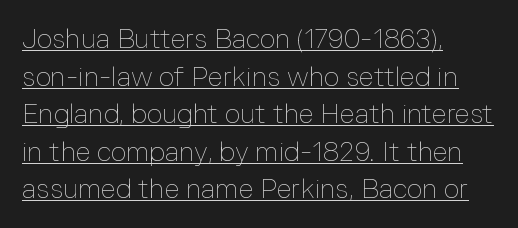
Q: Is the text bold? A: No.
Q: Is the text italic (slanted)? A: No, it is upright.
Q: Is the text underlined? A: Yes.
Q: How is the paragraph aligned? A: Left-aligned.
Q: Is the spacing between letters normal or unusually wide? A: Normal.
Q: Is the spacing between lines tight, normal or loose? A: Normal.
